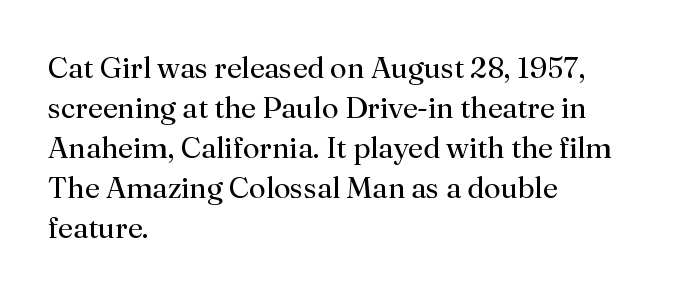
{"serif": "yes", "italic": "no", "bold": "no", "weight": "regular", "width": "normal", "stroke_contrast": "medium", "x_height": "small", "monospaced": "no", "underline": "no", "align": "left", "line_spacing": "normal", "line_spacing_ratio": 1.33, "letter_spacing": "normal", "letter_spacing_em": 0.0, "glyph_px": 30}
